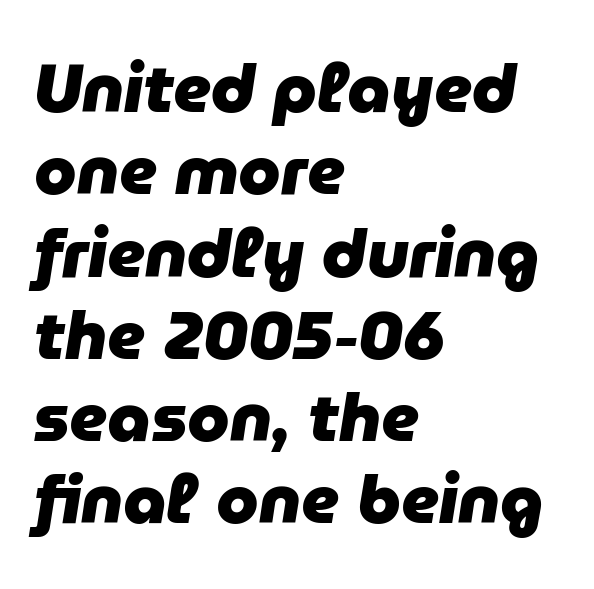
The image shows 68 px heavy type, italic (leaning right); set left-aligned, line spacing 1.21x, normal letter spacing, not underlined; low stroke contrast and a medium x-height.
